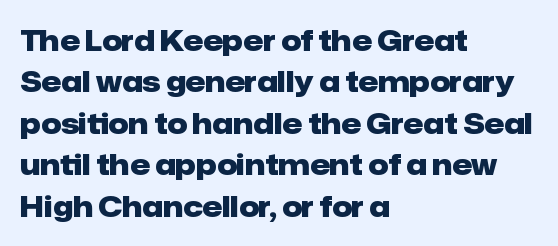
{"serif": "no", "italic": "no", "bold": "yes", "weight": "heavy", "width": "normal", "stroke_contrast": "low", "x_height": "medium", "monospaced": "no", "underline": "no", "align": "left", "line_spacing": "normal", "line_spacing_ratio": 1.48, "letter_spacing": "normal", "letter_spacing_em": 0.0, "glyph_px": 28}
